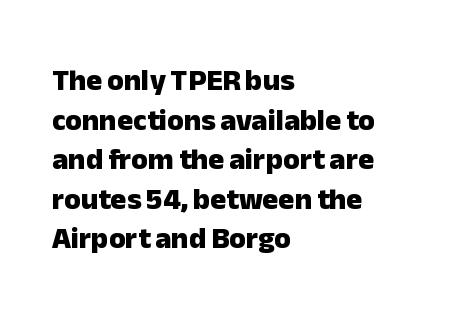
Q: Is the text bold? A: Yes.
Q: Is the text italic (slanted)? A: No, it is upright.
Q: Is the typeface a serif or a sans-serif typeface? A: Sans-serif.
Q: Is the text underlined? A: No.
Q: How is the paragraph aligned? A: Left-aligned.
Q: Is the spacing between letters normal or unusually wide? A: Normal.
Q: Is the spacing between lines tight, normal or loose? A: Normal.
Q: Width (condensed, normal, or wide)? A: Normal.
Q: Stroke contrast? A: Low.
Q: x-height? A: Medium.
Q: Monospaced? A: No.
